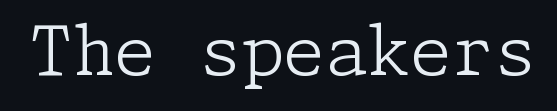
Inter-character spacing is left at the font's built-in metrics. Does the lettering tilt? It doesn't — this is upright. Is the type heavy? It reads as light-to-regular instead. This rendering employs a face with finishing strokes, i.e., a serif.
